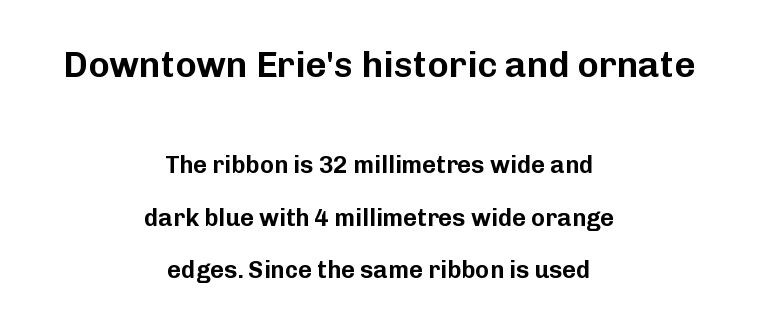
{"serif": "no", "italic": "no", "width": "normal", "stroke_contrast": "low", "x_height": "medium", "monospaced": "no", "underline": "no", "align": "center", "line_spacing": "loose", "line_spacing_ratio": 2.18, "letter_spacing": "normal", "letter_spacing_em": 0.0, "larger_block": "first", "size_ratio": 1.5, "glyph_px": 36}
